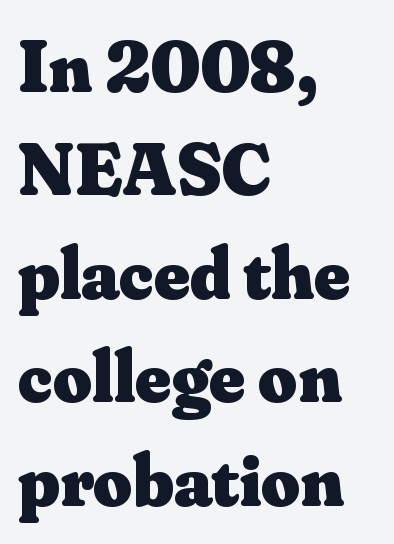
Q: Is the text bold? A: Yes.
Q: Is the text italic (slanted)? A: No, it is upright.
Q: Is the typeface a serif or a sans-serif typeface? A: Serif.
Q: Is the text underlined? A: No.
Q: How is the paragraph aligned? A: Left-aligned.
Q: Is the spacing between letters normal or unusually wide? A: Normal.
Q: Is the spacing between lines tight, normal or loose? A: Normal.
Q: Width (condensed, normal, or wide)? A: Normal.
Q: Stroke contrast? A: Medium.
Q: x-height? A: Small.
Q: Monospaced? A: No.
